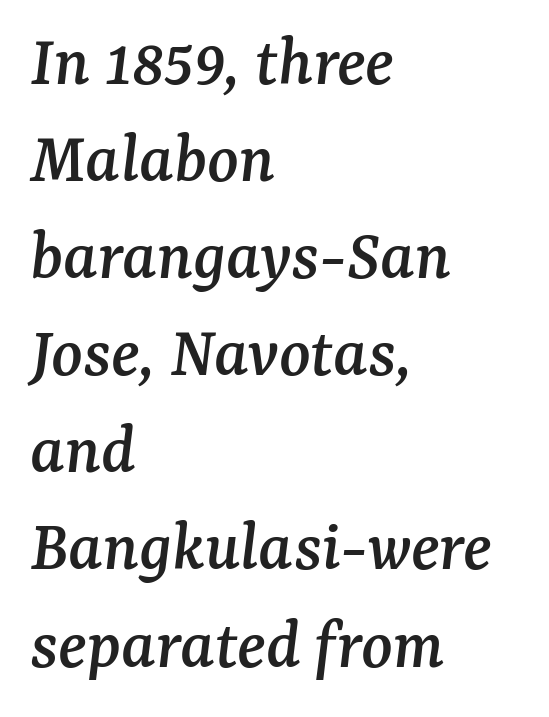
Decoration check: the copy has no underline. Is the block centered? No — it sits flush against the left margin. The face used here has a pronounced slope to its letters. Whoever set this chose a conventional vertical rhythm. Nobody touched the tracking dial on this one. The rendering uses natural spacing where letterforms have individual widths.
